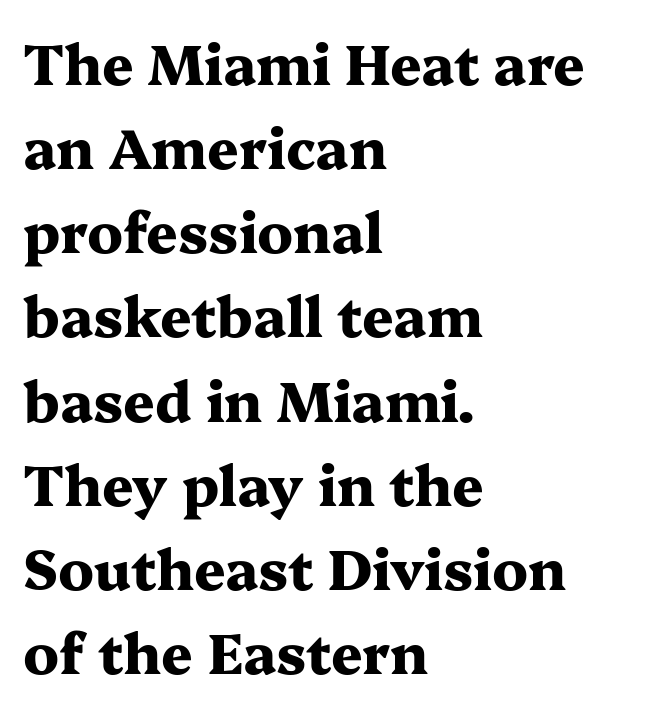
One glance says typical: line gaps are just what's usual. Each line starts at the same left margin while the right side varies. A serif font was chosen for this passage. No word sits above an underline.
